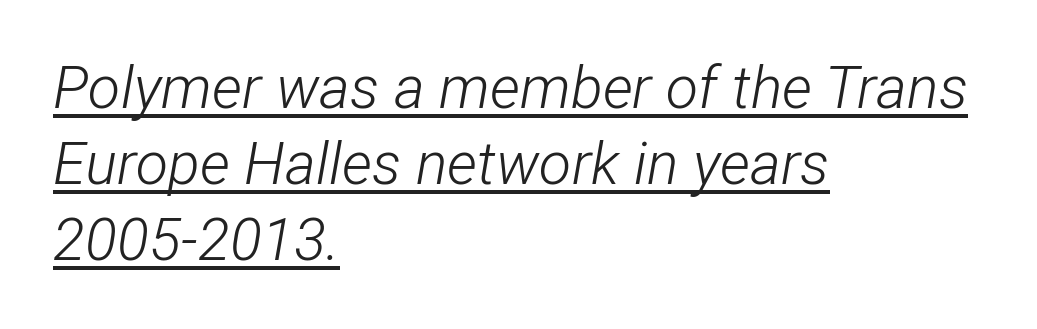
The image shows 59 px light, condensed type, italic (leaning right); set left-aligned, normal line spacing (1.29x), normal letter spacing, underlined; low stroke contrast and a medium x-height.
